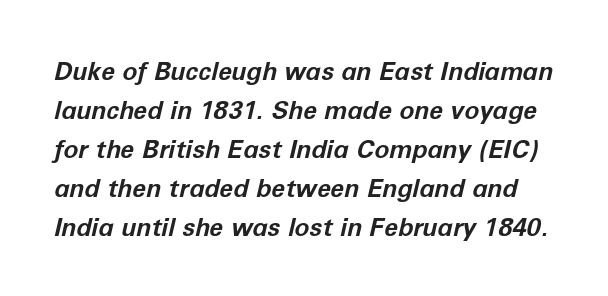
{"italic": "yes", "lean": "right", "slant_degrees": 12, "bold": "yes", "underline": "no", "line_spacing": "normal", "line_spacing_ratio": 1.56, "letter_spacing": "normal", "letter_spacing_em": 0.0, "glyph_px": 25}
